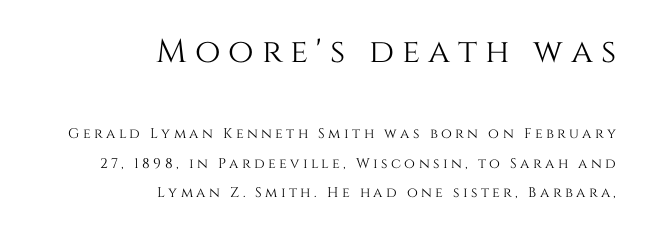
Q: Is the text italic (slanted)? A: No, it is upright.
Q: Is the text underlined? A: No.
Q: How is the paragraph aligned? A: Right-aligned.
Q: Is the spacing between letters normal or unusually wide? A: Unusually wide.
Q: Is the spacing between lines tight, normal or loose? A: Loose.
Q: Which block of text is set in a larger size, the first (top) or the second (bottom)? A: The first (top) one.
Q: Width (condensed, normal, or wide)? A: Normal.
Q: Stroke contrast? A: Medium.
Q: x-height? A: Large.
Q: Monospaced? A: No.
